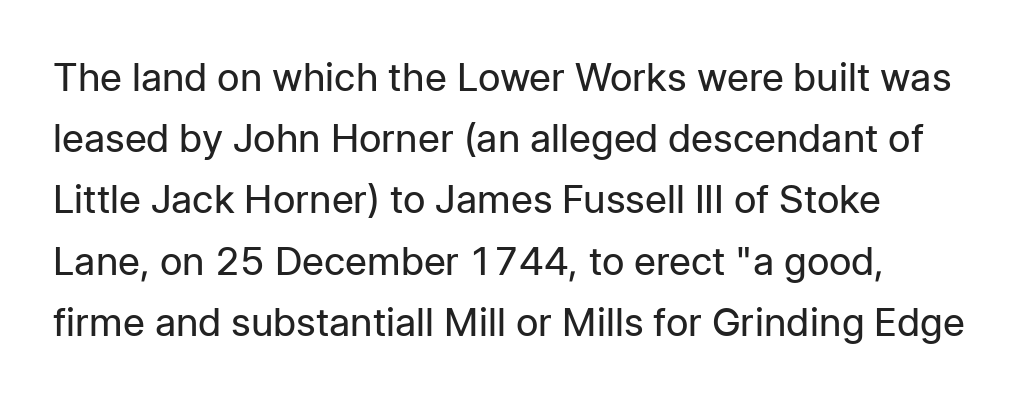
Spacing verdict: proportional, widths tailored to each character. Font category for this specimen: sans-serif. The space between consecutive lines is moderate. The words here are not underlined. Stroke thickness stays within the range of a standard reading face or lighter. In terms of letterspacing, this is plain default setting.
